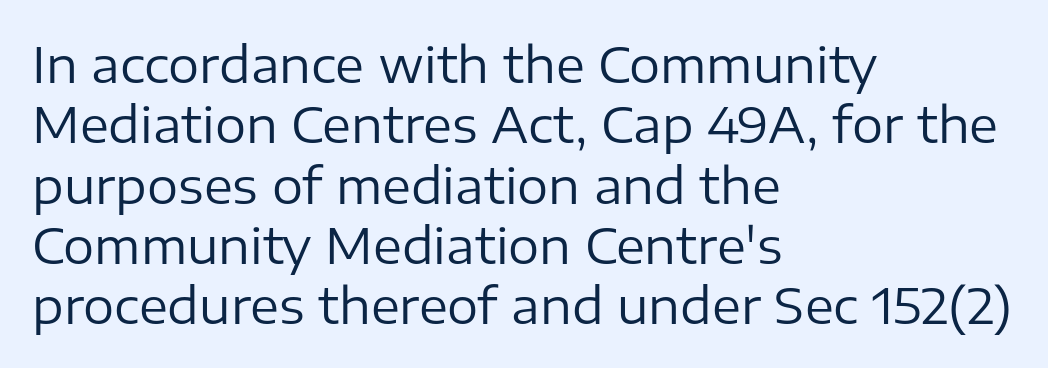
The image shows 49 px regular-weight sans-serif type, upright; set left-aligned, line spacing 1.23x, normal letter spacing, not underlined; low stroke contrast and a medium x-height.
